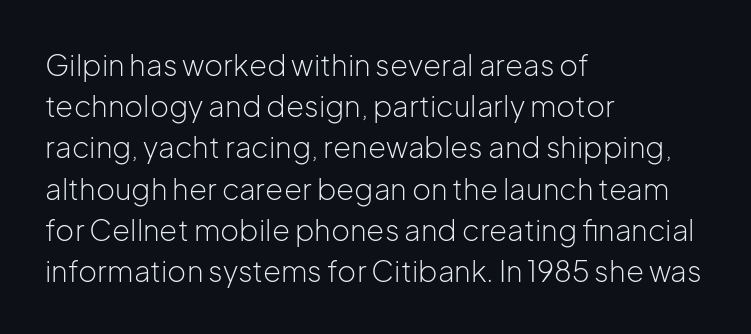
The image shows 29 px light sans-serif type, upright; set left-aligned, normal line spacing (1.42x), normal letter spacing, not underlined; low stroke contrast and a medium x-height.
